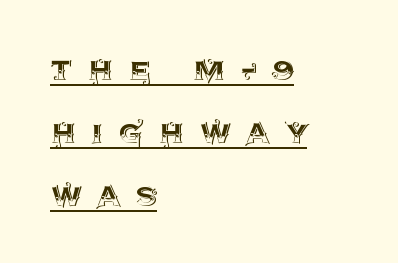
The image shows 37 px text type, upright; set left-aligned, normal line spacing (1.7x), unusually wide letter spacing (+0.44 em), underlined; a large x-height.
